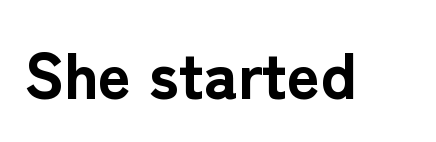
Q: Is the text bold? A: Yes.
Q: Is the text italic (slanted)? A: No, it is upright.
Q: Is the typeface a serif or a sans-serif typeface? A: Sans-serif.
Q: Is the text underlined? A: No.
Q: Is the spacing between letters normal or unusually wide? A: Normal.
Q: Width (condensed, normal, or wide)? A: Normal.
Q: Stroke contrast? A: Low.
Q: x-height? A: Medium.
Q: Monospaced? A: No.
